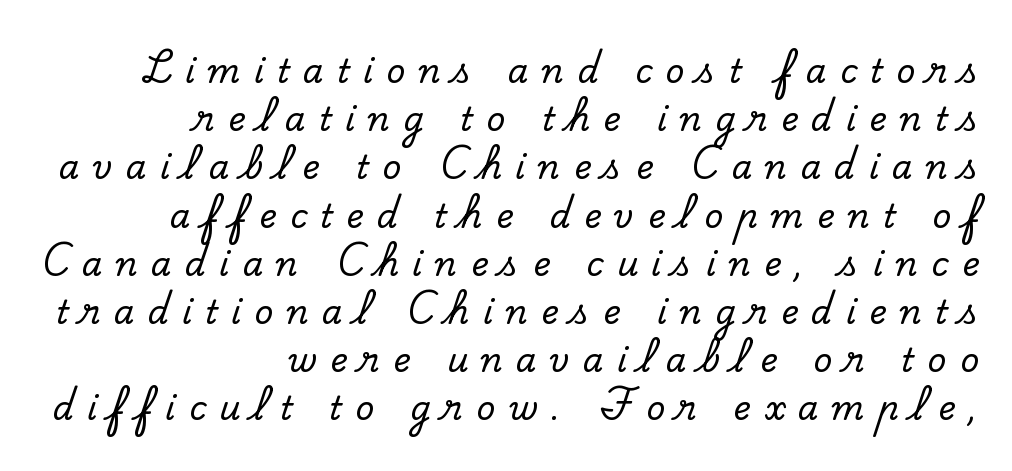
The image shows 33 px serif type; set right-aligned, normal line spacing (1.46x), unusually wide letter spacing (+0.4 em), not underlined; low stroke contrast and a small x-height.
